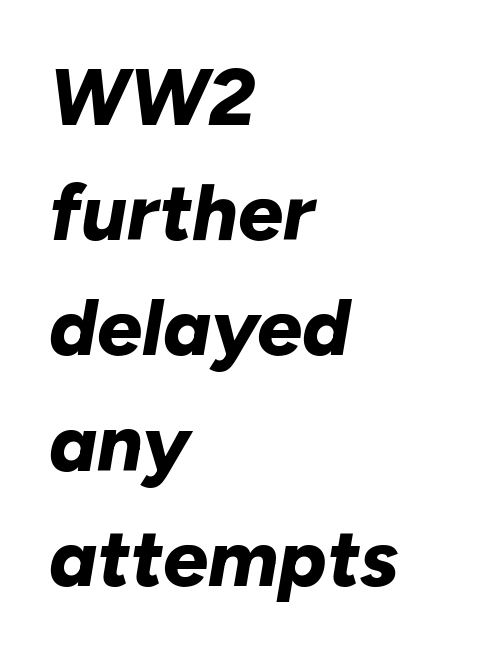
Regular leading. The specimen omits any rule beneath the text block's lines. The specimen reads as italic at a glance. As a designer I'd log this as weight 700, bold.
